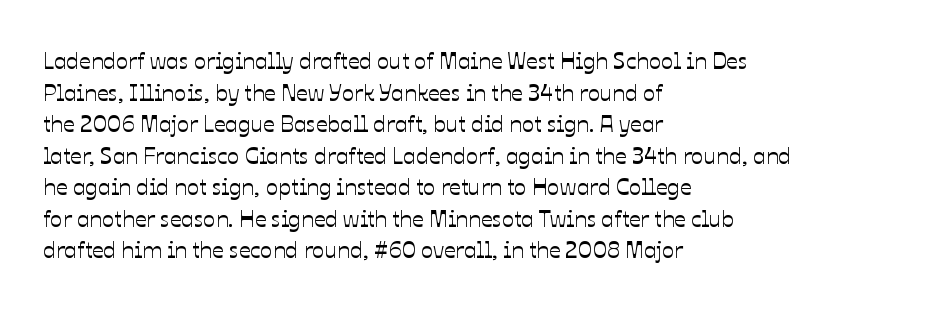
The image shows 23 px text type, upright; set left-aligned, normal line spacing (1.37x), normal letter spacing, not underlined.
